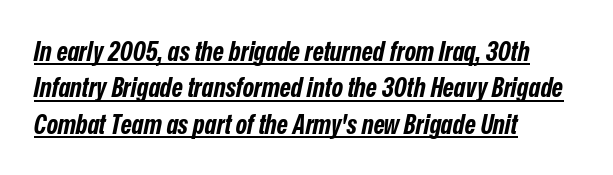
A typesetter would call this leading conventional body-copy spacing. The strokes are fattened all the way to bold. Underlining? Definitely there. This sample uses an oblique cut, with every glyph tilted off the vertical. Spacing between characters is what you'd get straight out of the box.
